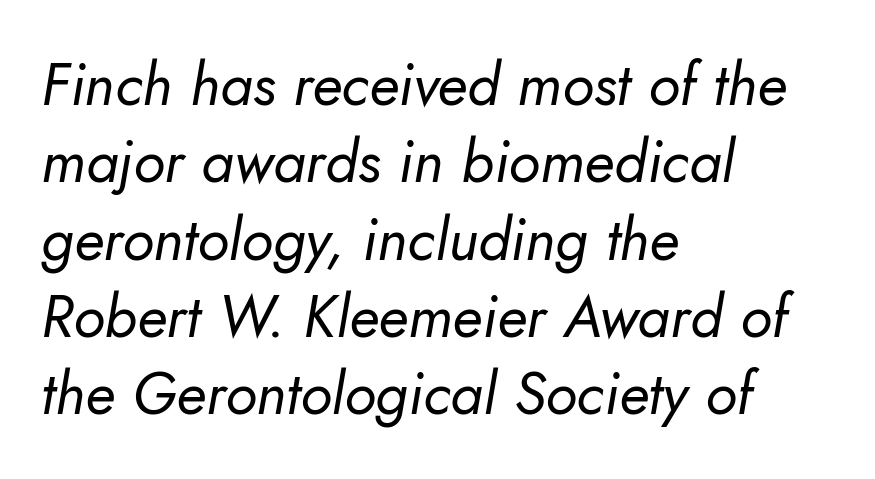
{"italic": "yes", "lean": "right", "slant_degrees": 10, "bold": "no", "weight": "regular", "width": "normal", "stroke_contrast": "low", "x_height": "small", "monospaced": "no", "underline": "no", "align": "left", "line_spacing": "normal", "line_spacing_ratio": 1.31, "letter_spacing": "normal", "letter_spacing_em": 0.0, "glyph_px": 59}
